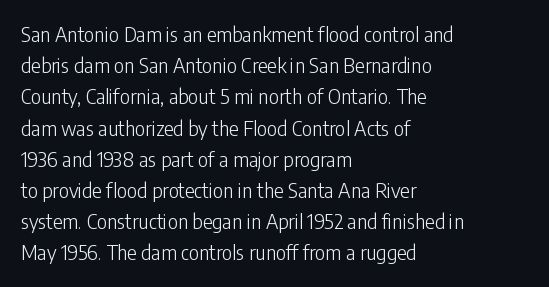
Between one letter and the next there's only the usual sliver of space. Letters rest on an invisible, unmarked baseline. Does the copy run flush right? No — it runs flush left. Nothing heavy about these letters — not bold at all.
